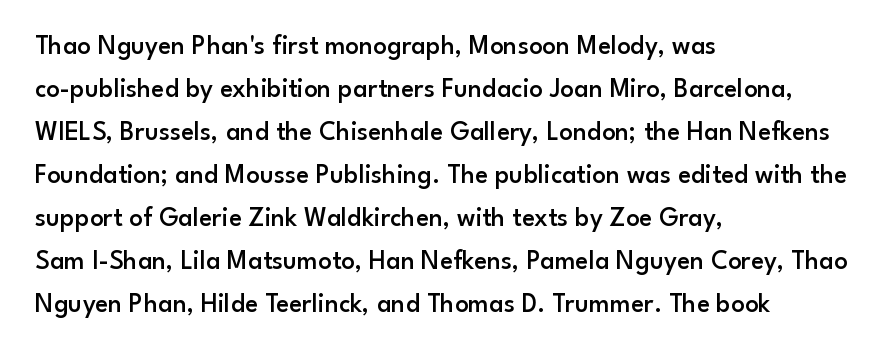
{"italic": "no", "bold": "semi", "underline": "no", "align": "left", "line_spacing": "normal", "line_spacing_ratio": 1.59, "letter_spacing": "normal", "letter_spacing_em": 0.0, "glyph_px": 27}
